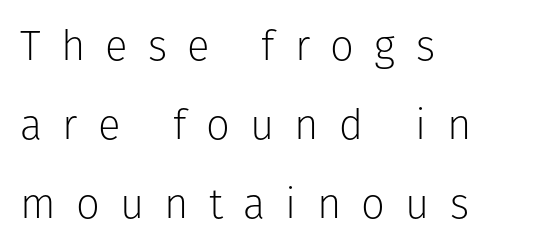
The image shows 42 px light sans-serif type, upright; set left-aligned, line spacing 1.88x, unusually wide letter spacing (+0.48 em), not underlined; low stroke contrast and a medium x-height.
